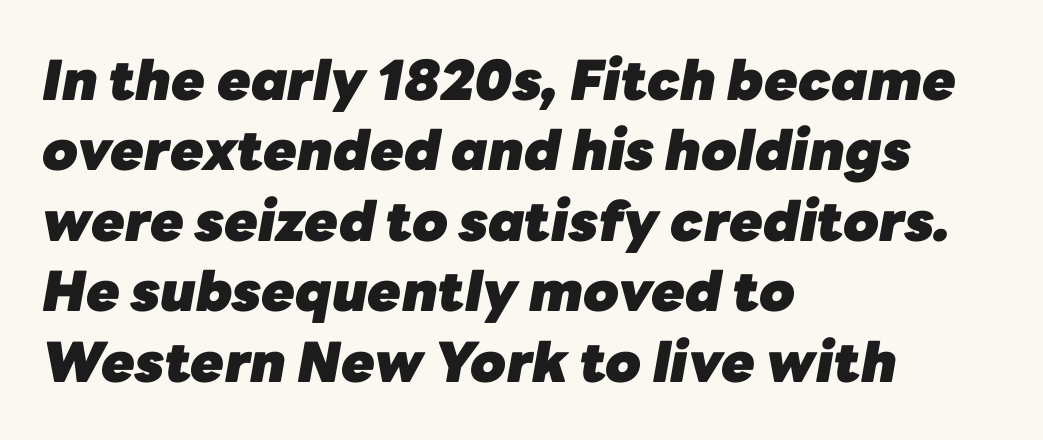
Q: Is the text bold? A: Yes.
Q: Is the text italic (slanted)? A: Yes, it leans right by about 10 degrees.
Q: Is the text underlined? A: No.
Q: How is the paragraph aligned? A: Left-aligned.
Q: Is the spacing between letters normal or unusually wide? A: Normal.
Q: Is the spacing between lines tight, normal or loose? A: Normal.
Q: Width (condensed, normal, or wide)? A: Normal.
Q: Stroke contrast? A: Low.
Q: x-height? A: Medium.
Q: Monospaced? A: No.
